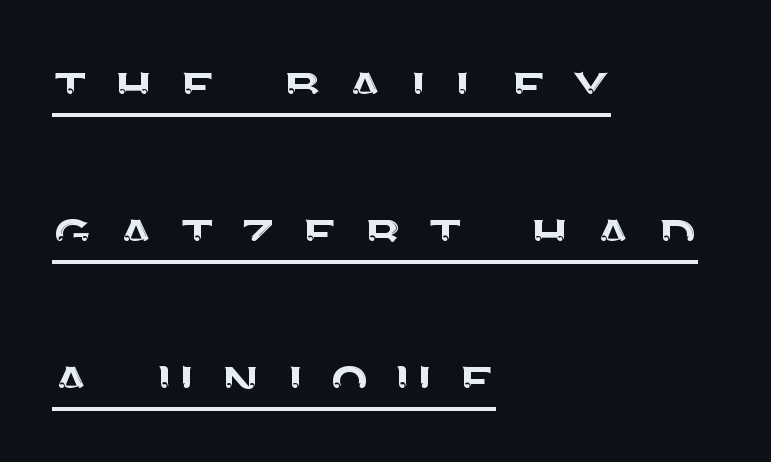
The image shows 65 px sans-serif type, upright; set left-aligned, loose line spacing (2.26x), unusually wide letter spacing (+0.36 em), underlined; medium stroke contrast and a large x-height.
